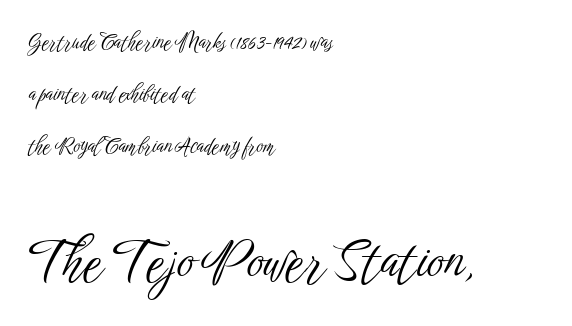
There is no visible air inserted between adjacent glyphs. Proportional: the letters do not fall into vertical columns. Casual observation: everything's shoved over to the left. Nothing heavy about these letters — not bold at all.
